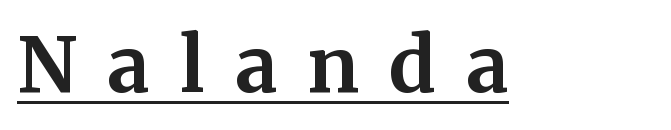
A baseline rule has been typeset under these characters. Does extra space separate the letters? Yes, quite a lot of it. This is serif lettering, the kind often seen in printed books. The type sits square on the baseline with zero lean. You could not count columns in this text — the font is proportionally spaced. Typesetter's note: full bold, strokes at maximum text heaviness.
